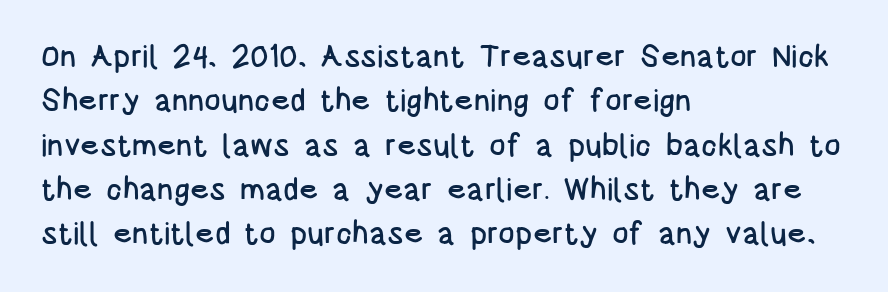
Q: Is the text italic (slanted)? A: No, it is upright.
Q: Is the typeface a serif or a sans-serif typeface? A: Sans-serif.
Q: Is the text underlined? A: No.
Q: How is the paragraph aligned? A: Left-aligned.
Q: Is the spacing between letters normal or unusually wide? A: Normal.
Q: Is the spacing between lines tight, normal or loose? A: Normal.
Q: Width (condensed, normal, or wide)? A: Condensed.
Q: Stroke contrast? A: Low.
Q: x-height? A: Large.
Q: Monospaced? A: No.
